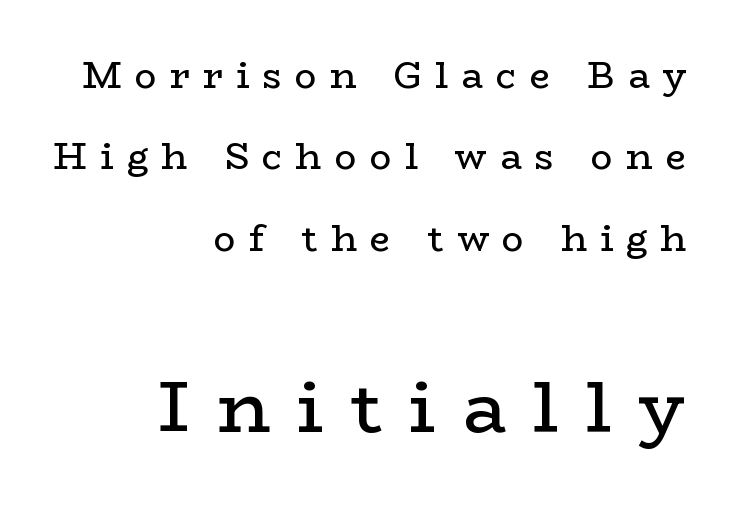
Q: Is the text bold? A: No.
Q: Is the text italic (slanted)? A: No, it is upright.
Q: Is the typeface a serif or a sans-serif typeface? A: Serif.
Q: Is the text underlined? A: No.
Q: How is the paragraph aligned? A: Right-aligned.
Q: Is the spacing between letters normal or unusually wide? A: Unusually wide.
Q: Is the spacing between lines tight, normal or loose? A: Loose.
Q: Which block of text is set in a larger size, the first (top) or the second (bottom)? A: The second (bottom) one.
Q: Width (condensed, normal, or wide)? A: Wide.
Q: Stroke contrast? A: Low.
Q: x-height? A: Medium.
Q: Monospaced? A: No.
